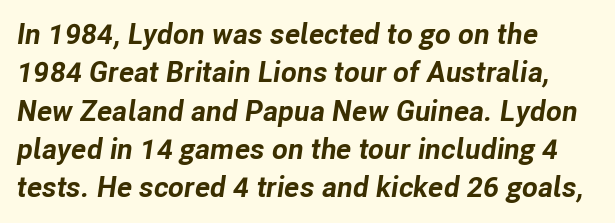
The image shows 29 px bold type, italic (leaning right); set left-aligned, normal line spacing (1.32x), normal letter spacing, not underlined; low stroke contrast and a medium x-height.
